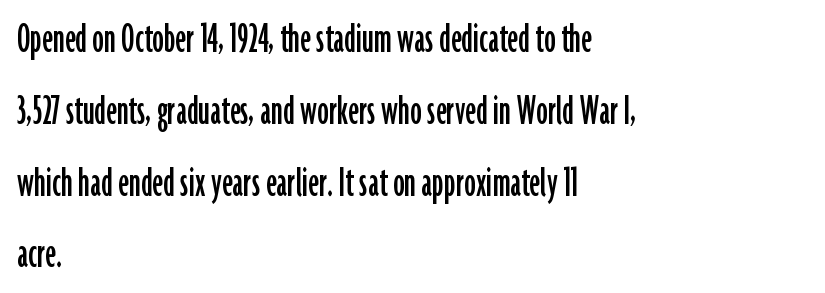
Q: Is the text italic (slanted)? A: No, it is upright.
Q: Is the typeface a serif or a sans-serif typeface? A: Sans-serif.
Q: Is the text underlined? A: No.
Q: How is the paragraph aligned? A: Left-aligned.
Q: Is the spacing between letters normal or unusually wide? A: Normal.
Q: Is the spacing between lines tight, normal or loose? A: Normal.
Q: Width (condensed, normal, or wide)? A: Condensed.
Q: Stroke contrast? A: Low.
Q: x-height? A: Medium.
Q: Monospaced? A: No.
